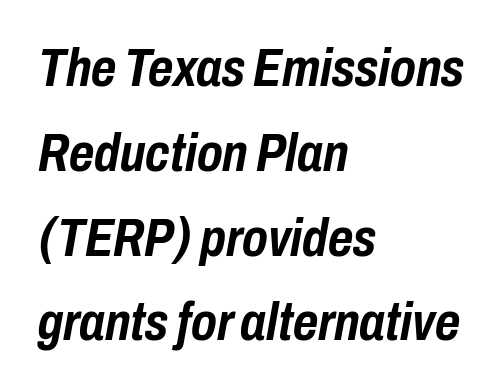
The image shows 54 px semibold, condensed type, italic (leaning right); set left-aligned, normal line spacing (1.57x), normal letter spacing, not underlined; low stroke contrast and a medium x-height.
